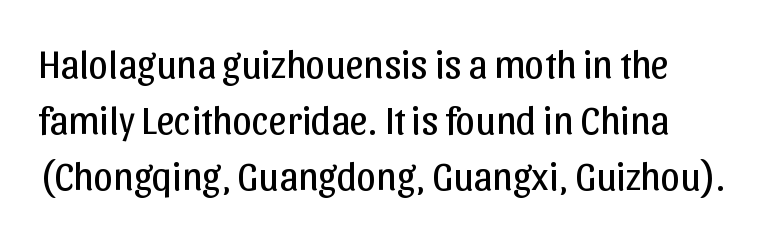
Q: Is the text bold? A: No.
Q: Is the text italic (slanted)? A: No, it is upright.
Q: Is the typeface a serif or a sans-serif typeface? A: Sans-serif.
Q: Is the text underlined? A: No.
Q: Is the spacing between letters normal or unusually wide? A: Normal.
Q: Is the spacing between lines tight, normal or loose? A: Normal.
Q: Width (condensed, normal, or wide)? A: Normal.
Q: Stroke contrast? A: Low.
Q: x-height? A: Medium.
Q: Monospaced? A: No.
